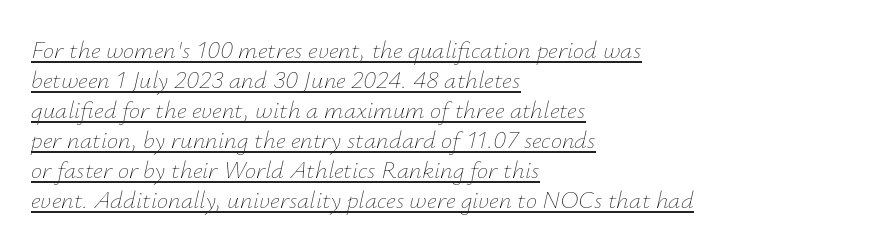
{"italic": "yes", "lean": "right", "slant_degrees": 12, "bold": "no", "underline": "yes", "align": "left", "line_spacing_ratio": 1.2, "letter_spacing": "normal", "letter_spacing_em": 0.0, "glyph_px": 25}
